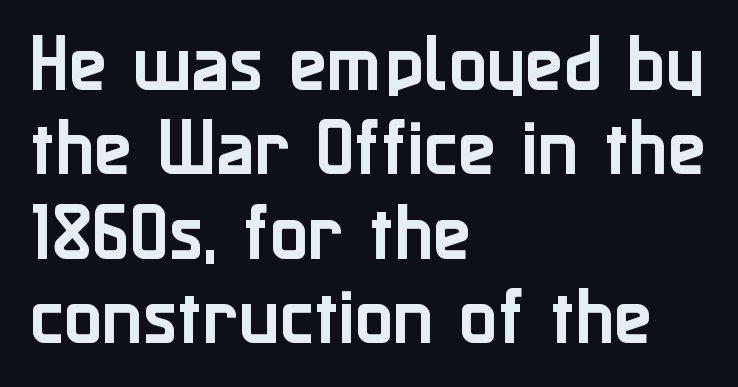
The image shows 63 px sans-serif type, upright; set left-aligned, normal line spacing (1.34x), normal letter spacing, not underlined; low stroke contrast and a medium x-height.
